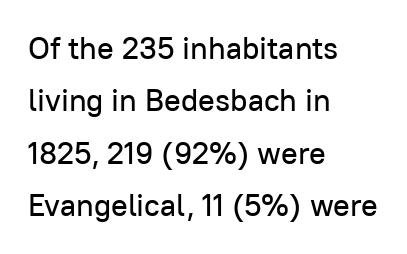
Regular leading. Any mark beneath the type? The region is blank. Spacing verdict: proportional, widths tailored to each character. Honestly, the letter spacing is just normal — you wouldn't notice it. Unlike a traditional serif, this face leaves its strokes unadorned.
